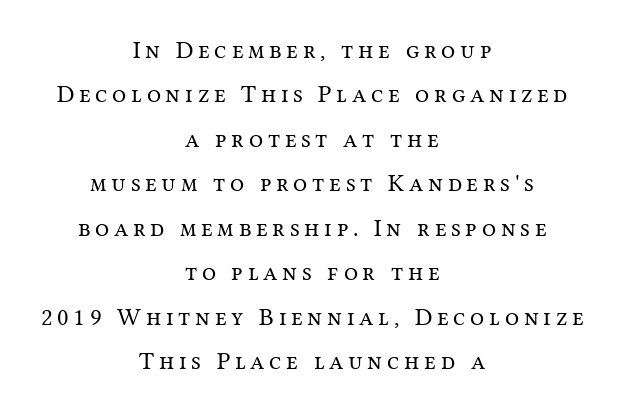
The lines in this sample share a center point and differ in where they start and stop. This is the regular roman posture of the typeface. Underlining? Definitely not there. Bold? No — there's no thickening of the strokes.
